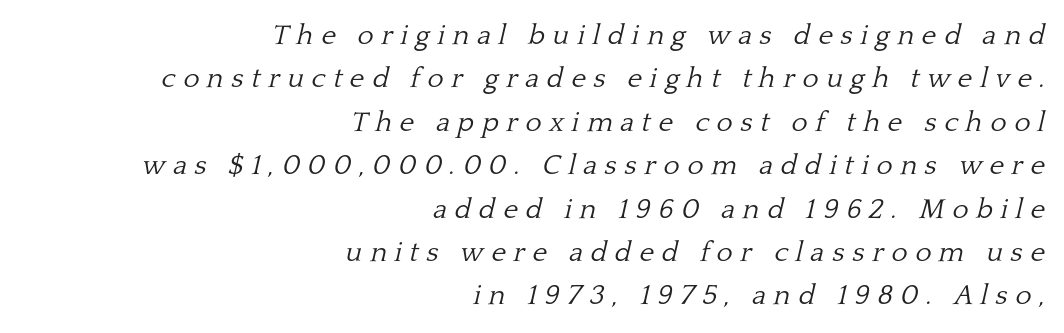
Q: Is the text bold? A: No.
Q: Is the text italic (slanted)? A: Yes, it leans right by about 13 degrees.
Q: Is the typeface a serif or a sans-serif typeface? A: Serif.
Q: Is the text underlined? A: No.
Q: How is the paragraph aligned? A: Right-aligned.
Q: Is the spacing between letters normal or unusually wide? A: Unusually wide.
Q: Is the spacing between lines tight, normal or loose? A: Normal.
Q: Width (condensed, normal, or wide)? A: Normal.
Q: Stroke contrast? A: Low.
Q: x-height? A: Medium.
Q: Monospaced? A: No.
